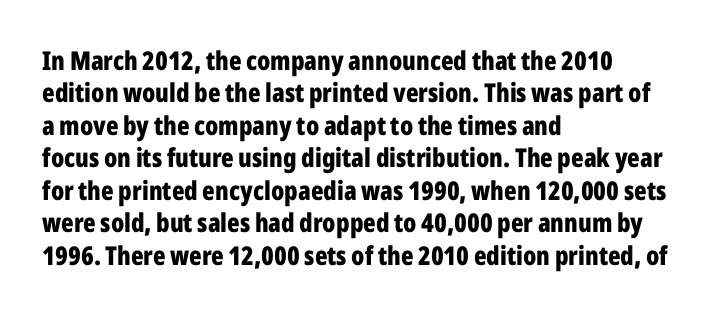
The image shows 26 px bold type, upright; set left-aligned, normal line spacing (1.25x), normal letter spacing, not underlined.
